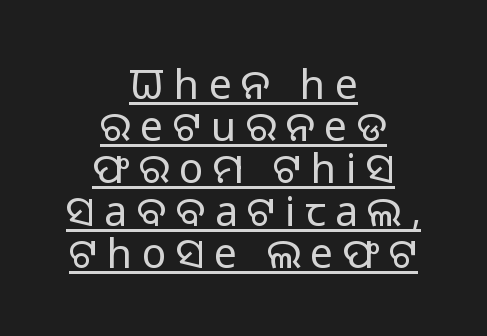
Caption: lettering with a line underneath. The leading is snug, giving the passage a crowded texture. Is this a sans? Yes — the strokes have no serifs. Do the characters align in a grid? No, the font is proportional.
